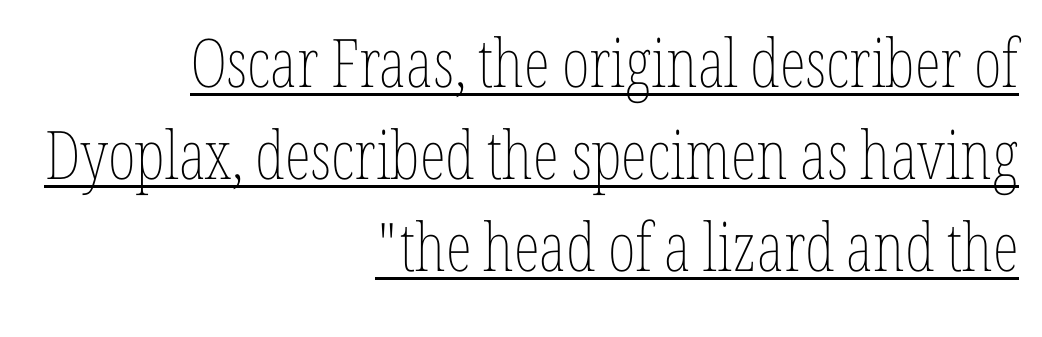
These lines sit exactly where default settings would place them. The glyphs are accompanied by a horizontal stroke just below them. These lines are rendered in a variable-pitch font. Posture: upright roman. You could call the tracking neutral — neither tight nor loose.
